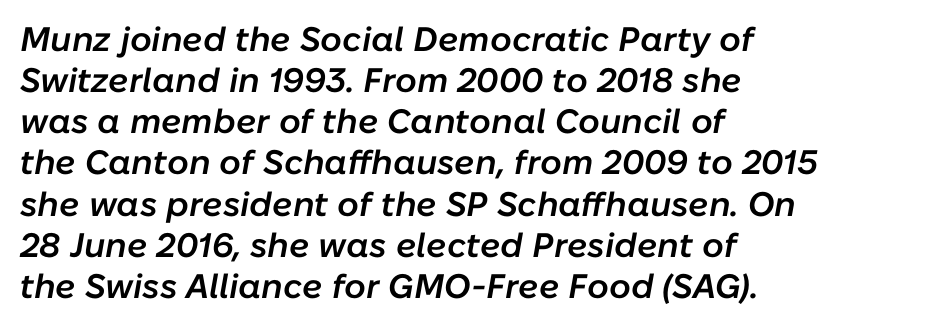
The face used here is a semibold: visibly heavier than regular, lighter than bold. In CSS terms this would be text-align: left. Emphasis-style slanted type is in use. Do the characters align in a grid? No, the font is proportional.
